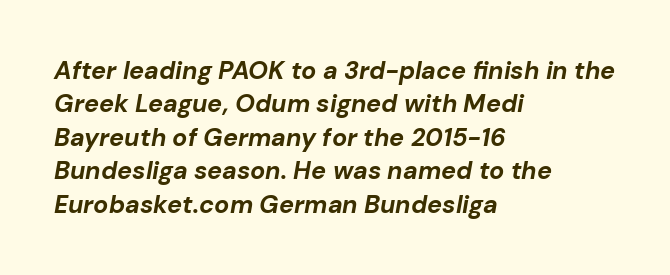
{"italic": "yes", "lean": "right", "slant_degrees": 10, "bold": "yes", "underline": "no", "align": "left", "line_spacing": "normal", "line_spacing_ratio": 1.34, "letter_spacing": "normal", "letter_spacing_em": 0.0, "glyph_px": 25}
